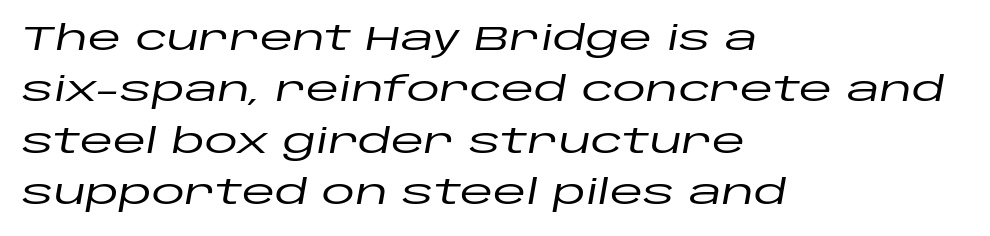
Q: Is the text italic (slanted)? A: Yes, it leans right by about 10 degrees.
Q: Is the text underlined? A: No.
Q: How is the paragraph aligned? A: Left-aligned.
Q: Is the spacing between letters normal or unusually wide? A: Normal.
Q: Is the spacing between lines tight, normal or loose? A: Normal.
Q: Width (condensed, normal, or wide)? A: Wide.
Q: Stroke contrast? A: Low.
Q: x-height? A: Large.
Q: Monospaced? A: No.
